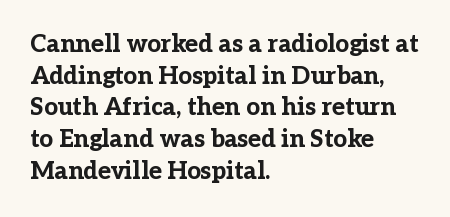
{"italic": "no", "bold": "yes", "underline": "no", "align": "left", "line_spacing": "normal", "line_spacing_ratio": 1.32, "letter_spacing": "normal", "letter_spacing_em": 0.0, "glyph_px": 24}
